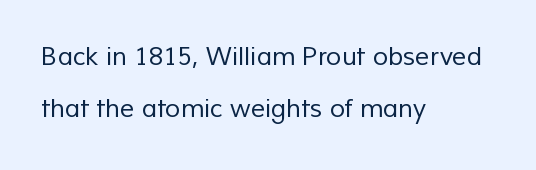
The image shows 25 px text type; set left-aligned, loose line spacing (2.09x), normal letter spacing, not underlined.
